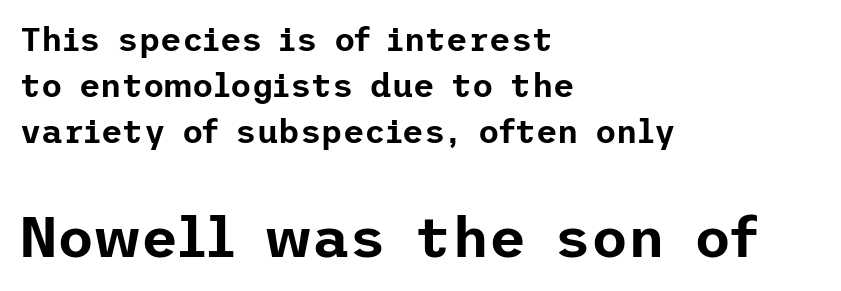
{"serif": "no", "italic": "no", "width": "normal", "stroke_contrast": "low", "x_height": "medium", "underline": "no", "align": "left", "line_spacing": "normal", "line_spacing_ratio": 1.4, "letter_spacing": "normal", "letter_spacing_em": 0.0, "larger_block": "second", "size_ratio": 1.73, "glyph_px": 57}
